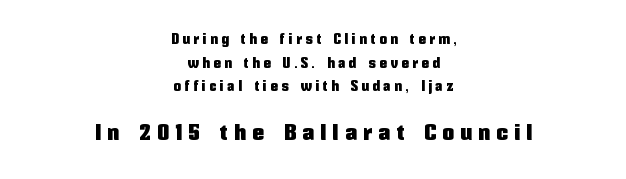
Q: Is the text italic (slanted)? A: No, it is upright.
Q: Is the text underlined? A: No.
Q: How is the paragraph aligned? A: Centered.
Q: Is the spacing between letters normal or unusually wide? A: Unusually wide.
Q: Is the spacing between lines tight, normal or loose? A: Normal.
Q: Which block of text is set in a larger size, the first (top) or the second (bottom)? A: The second (bottom) one.
